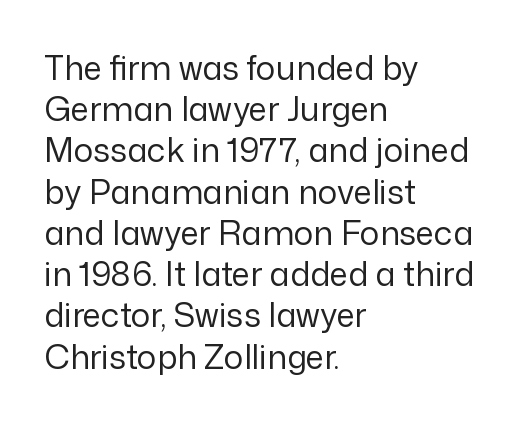
{"serif": "no", "italic": "no", "bold": "no", "weight": "regular", "width": "normal", "stroke_contrast": "low", "x_height": "medium", "monospaced": "no", "underline": "no", "align": "left", "line_spacing": "normal", "line_spacing_ratio": 1.25, "letter_spacing": "normal", "letter_spacing_em": 0.0, "glyph_px": 33}
